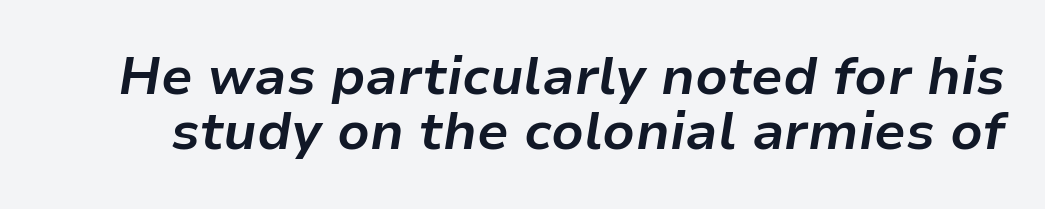
{"italic": "yes", "lean": "right", "slant_degrees": 9, "bold": "yes", "weight": "bold", "width": "normal", "stroke_contrast": "low", "x_height": "medium", "monospaced": "no", "underline": "no", "line_spacing": "tight", "line_spacing_ratio": 1.04, "letter_spacing": "normal", "letter_spacing_em": 0.0, "glyph_px": 53}
